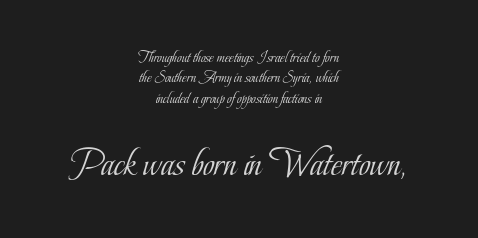
Q: Is the text bold? A: No.
Q: Is the text italic (slanted)? A: Yes.
Q: Is the typeface a serif or a sans-serif typeface? A: Serif.
Q: Is the text underlined? A: No.
Q: How is the paragraph aligned? A: Centered.
Q: Is the spacing between letters normal or unusually wide? A: Normal.
Q: Is the spacing between lines tight, normal or loose? A: Normal.
Q: Which block of text is set in a larger size, the first (top) or the second (bottom)? A: The second (bottom) one.
Q: Width (condensed, normal, or wide)? A: Condensed.
Q: Stroke contrast? A: Low.
Q: x-height? A: Small.
Q: Monospaced? A: No.
